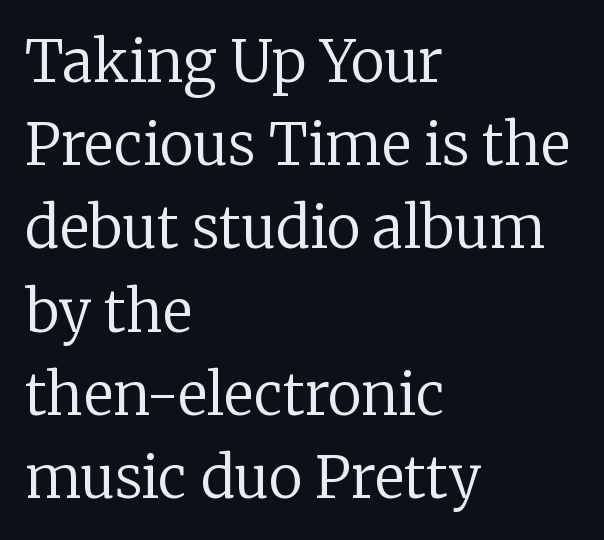
Caption: multi-line text, flush left, ragged right. Stroke thickness stays within the range of a standard reading face or lighter. The passage shown is typed in a proportional face where columns would drift. How are the letters spaced? Ordinarily, with no added tracking. Honestly, the row spacing looks completely unremarkable. The string is rendered with underlining switched off.
